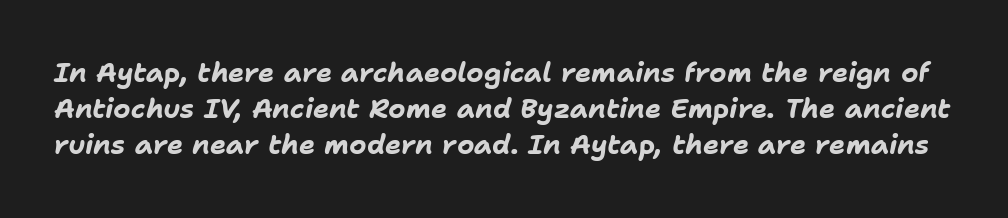
Check the space under the baseline: it is left empty. Students, this is bold: see how much ink each stroke carries. Style check: oblique. Interline gaps are of average width in this sample. This sample uses plain, unmodified letter spacing.
